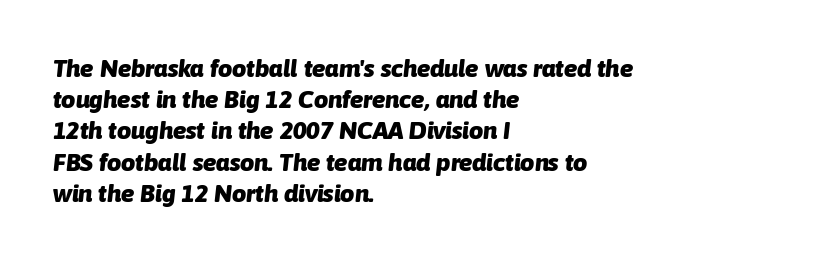
{"italic": "yes", "lean": "right", "slant_degrees": 6, "bold": "yes", "underline": "no", "align": "left", "line_spacing": "normal", "line_spacing_ratio": 1.25, "letter_spacing": "normal", "letter_spacing_em": 0.0, "glyph_px": 25}
